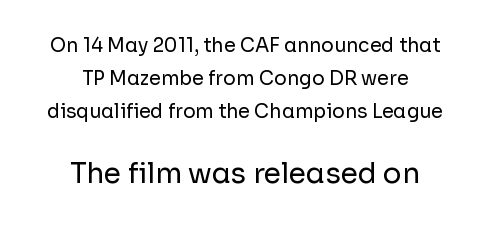
The image shows 28 px regular-weight sans-serif type, upright; set centered, line spacing 1.75x, normal letter spacing, not underlined; the second (bottom) block is 1.47x larger; low stroke contrast and a medium x-height.
